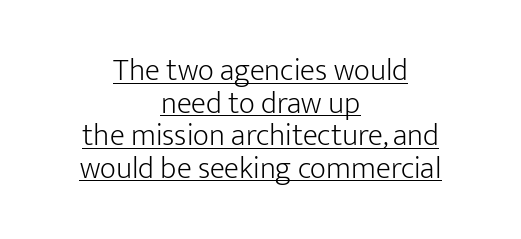
You could not count columns in this text — the font is proportionally spaced. Is the type heavy? It reads as light-to-regular instead. The designer dialed line spacing down below the default. The typesetter chose a symmetrical, centered arrangement here. The line texture is even and compact thanks to regular tracking.
